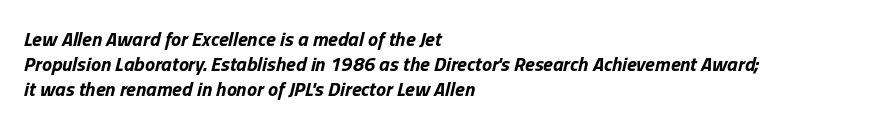
{"italic": "yes", "lean": "right", "slant_degrees": 13, "bold": "yes", "underline": "no", "align": "left", "line_spacing_ratio": 1.24, "letter_spacing": "normal", "letter_spacing_em": 0.0, "glyph_px": 20}
